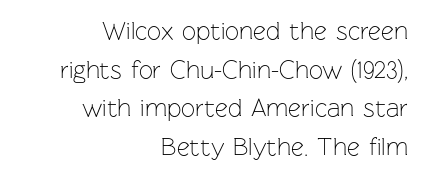
Q: Is the text bold? A: No.
Q: Is the text italic (slanted)? A: No, it is upright.
Q: Is the text underlined? A: No.
Q: How is the paragraph aligned? A: Right-aligned.
Q: Is the spacing between letters normal or unusually wide? A: Normal.
Q: Is the spacing between lines tight, normal or loose? A: Normal.
